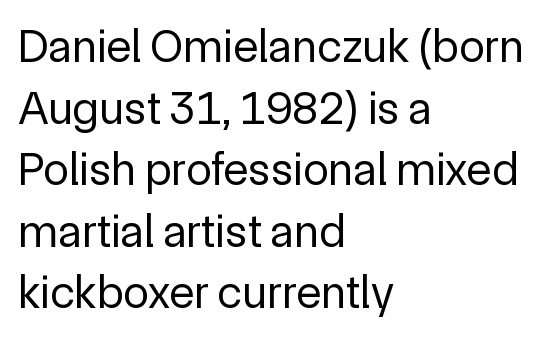
Letter spacing: default. The strip under each line holds only bare page. Summary of weight: not heavy and not bold. The letters stand straight up with perfectly vertical stems. Does the leading feel generous? No, just average. Check where the strokes stop: nothing finishes them off — pure sans.
